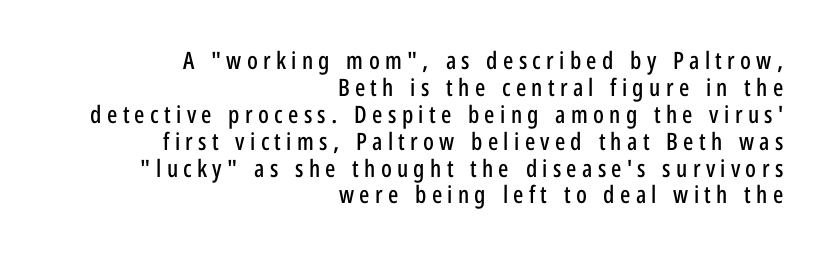
Q: Is the text italic (slanted)? A: No, it is upright.
Q: Is the text underlined? A: No.
Q: How is the paragraph aligned? A: Right-aligned.
Q: Is the spacing between letters normal or unusually wide? A: Unusually wide.
Q: Is the spacing between lines tight, normal or loose? A: Tight.
